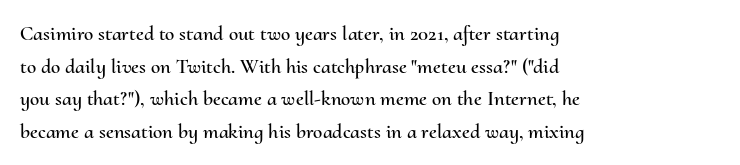
The line-height multiplier appears to be the usual default. Posture: straight, roman, zero tilt. This sample uses plain, unmodified letter spacing. No word sits above an underline.
